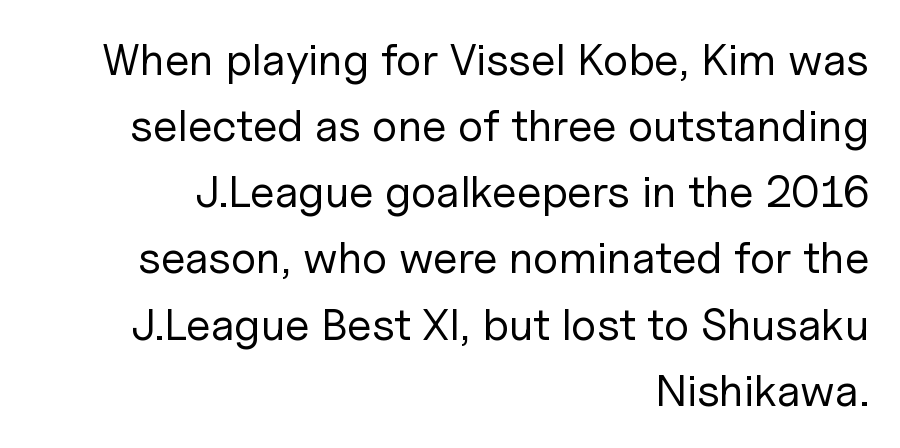
The image shows 45 px regular-weight sans-serif type, upright; set right-aligned, normal line spacing (1.47x), normal letter spacing, not underlined; low stroke contrast and a medium x-height.
